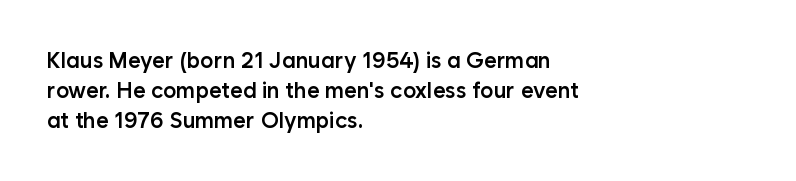
{"italic": "no", "bold": "semi", "underline": "no", "align": "left", "line_spacing": "normal", "line_spacing_ratio": 1.36, "letter_spacing": "normal", "letter_spacing_em": 0.0, "glyph_px": 22}
